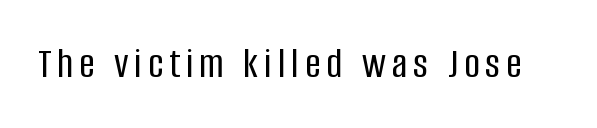
Stroke terminals: plain, sans-serif. The space directly below the letters is spotless. These lines are rendered in a variable-pitch font. The letters stand straight up with perfectly vertical stems.
